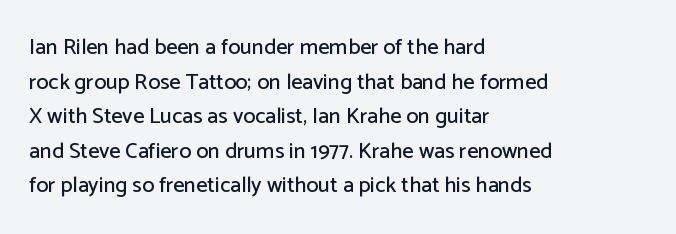
The image shows 22 px text type, upright; set left-aligned, normal line spacing (1.57x), normal letter spacing, not underlined.
